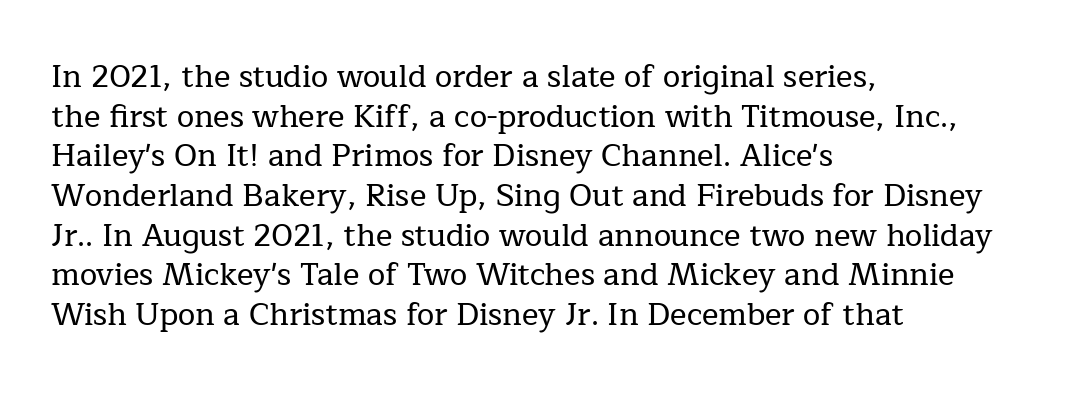
These lines are rendered in a variable-pitch font. Regarding leading, the lines here are spaced in the standard way. The letters stand upright; this is a roman face. Each word holds together tightly as a unit, with standard inter-letter gaps. Clear beneath every line of the passage.
